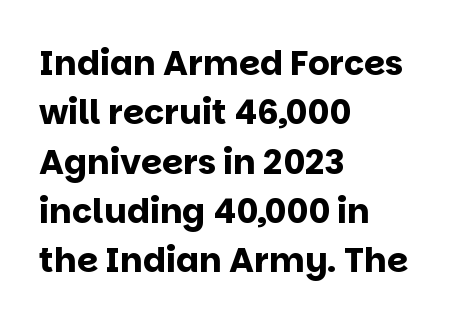
Casual observation: everything's shoved over to the left. Honestly, there is no underline to notice here at all. Heavy-handed strokes throughout: this text is bold. This is the regular roman posture of the typeface.
